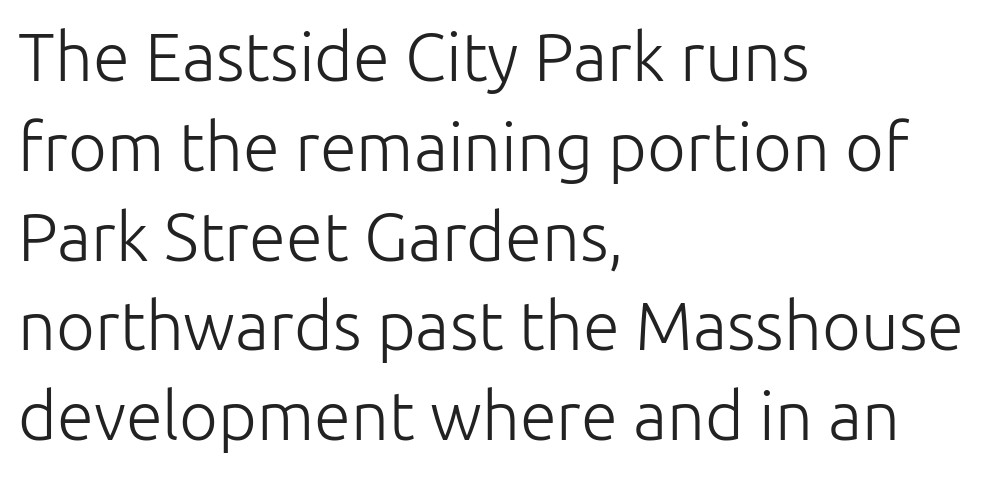
Q: Is the text bold? A: No.
Q: Is the text italic (slanted)? A: No, it is upright.
Q: Is the typeface a serif or a sans-serif typeface? A: Sans-serif.
Q: Is the text underlined? A: No.
Q: How is the paragraph aligned? A: Left-aligned.
Q: Is the spacing between letters normal or unusually wide? A: Normal.
Q: Is the spacing between lines tight, normal or loose? A: Normal.
Q: Width (condensed, normal, or wide)? A: Normal.
Q: Stroke contrast? A: Low.
Q: x-height? A: Medium.
Q: Monospaced? A: No.
